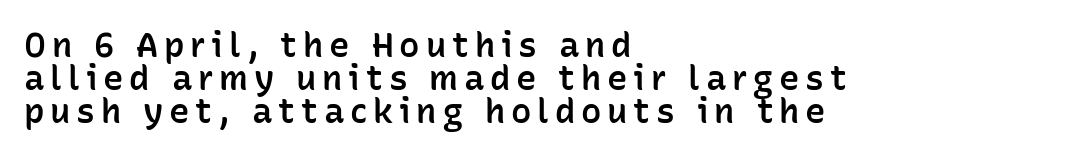
The passage is arranged the way most books set body copy — flush left. Reading down the column, the eye jumps only a short way to each next line. In terms of weight, the rendering is demibold, just under bold. Vertical strokes here are truly vertical.
